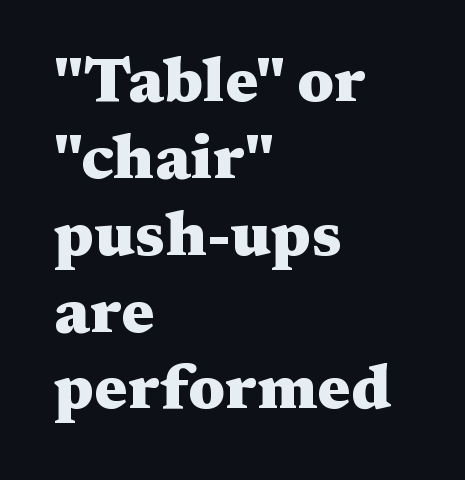
{"serif": "yes", "italic": "no", "bold": "yes", "weight": "heavy", "width": "wide", "stroke_contrast": "medium", "x_height": "medium", "monospaced": "no", "underline": "no", "align": "left", "line_spacing_ratio": 1.22, "letter_spacing": "normal", "letter_spacing_em": 0.0, "glyph_px": 63}
